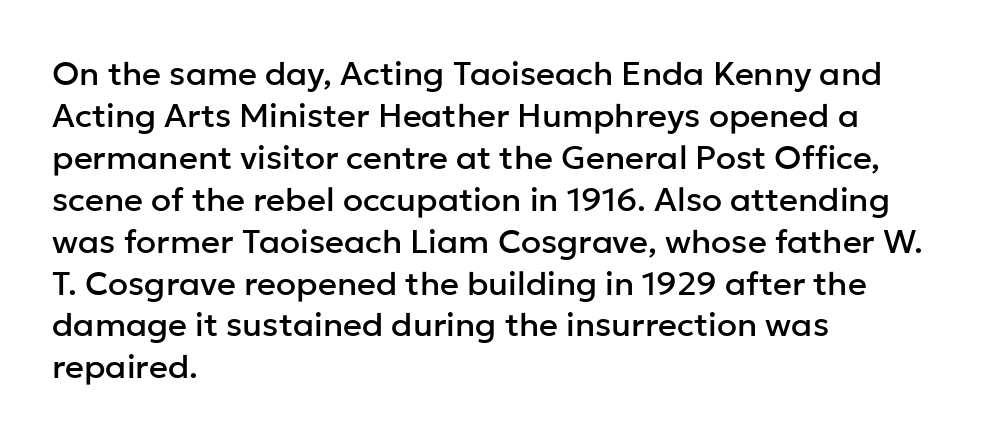
{"serif": "no", "italic": "no", "width": "normal", "stroke_contrast": "low", "x_height": "medium", "monospaced": "no", "underline": "no", "align": "left", "line_spacing": "normal", "line_spacing_ratio": 1.27, "letter_spacing": "normal", "letter_spacing_em": 0.0, "glyph_px": 33}
